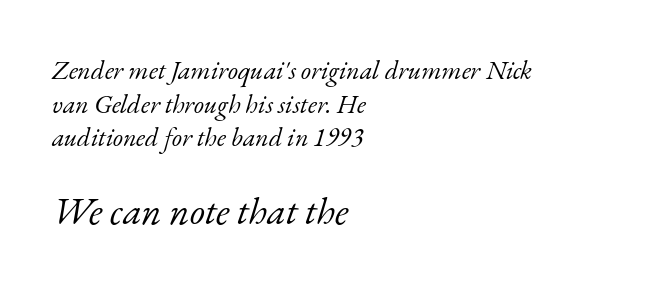
Plain, unruled lines of type. The font is comparable to plain body text, perhaps lighter. The vertical gap from one line to the next is medium. Words appear dense and cohesive because spacing is normal. The rag falls on the right side of this text block. Each letter keeps its own natural width here, so spacing adapts to shape.
